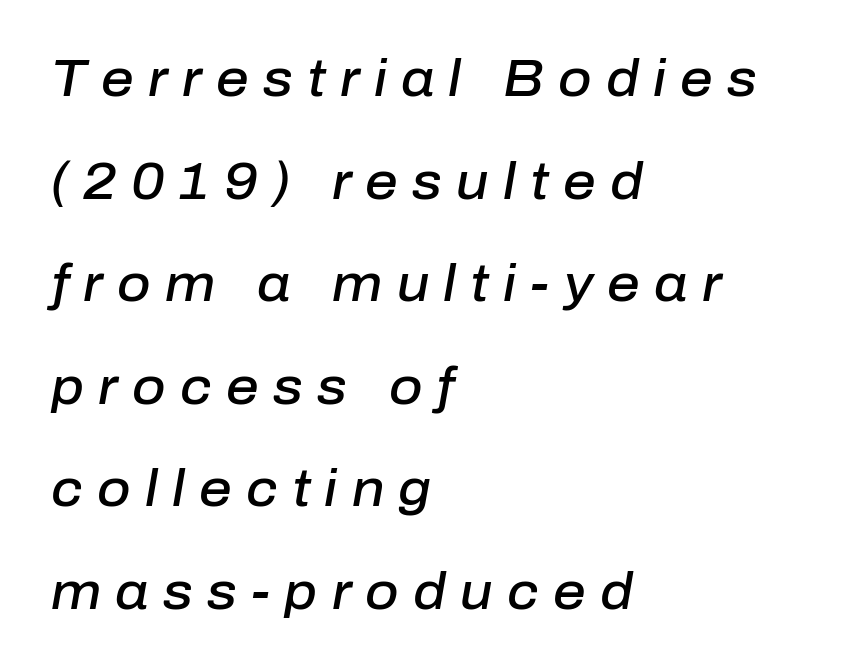
Firm but not heavy-handed strokes: this text is semibold. Caption: multi-line text, flush left, ragged right. The lettering tilts uniformly, giving the passage an italic look. These lines are rendered in a variable-pitch font.
